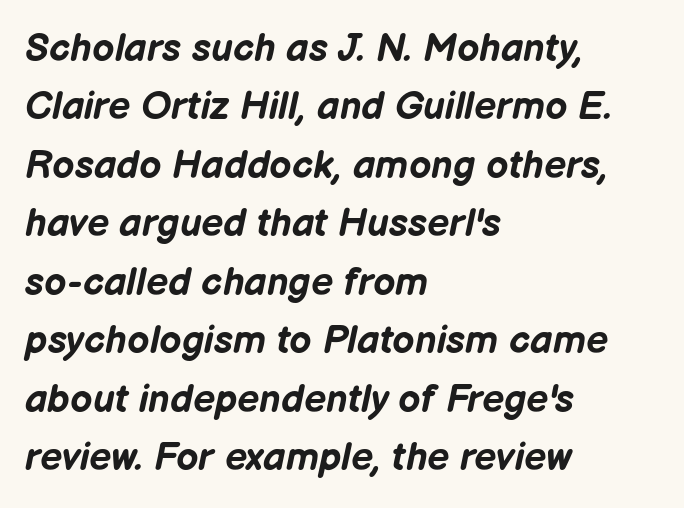
The rendering uses natural spacing where letterforms have individual widths. The passage shown has conventional tracking throughout. The passage shown is emphatically bold. The specimen omits any rule beneath the text block's lines. Which margin do the lines hug? The left one — the right edge is uneven. Rendered with sloped, italic letterforms.
